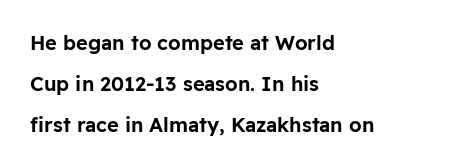
The image shows 20 px text type, upright; set left-aligned, loose line spacing (2.05x), normal letter spacing, not underlined.
